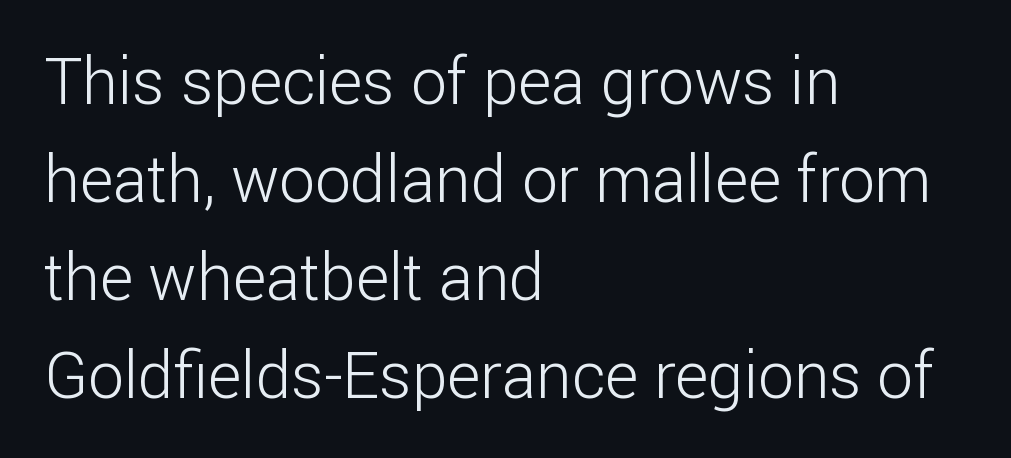
Think of a printed novel: that variable character pitch is what you see here. A student would call this left alignment; a typographer would say flush left, rag right. This reads as an unemphasized weight, regular at the heaviest. The lines sit at an ordinary, default distance from one another. Just letters on the line, the space beneath them empty.
